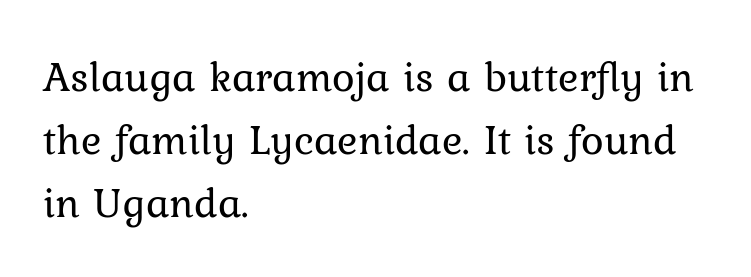
The letters stand upright; this is a roman face. Is the type heavy? It reads as light-to-regular instead. Regarding leading, the lines here are spaced in the standard way. Do the characters align in a grid? No, the font is proportional.
